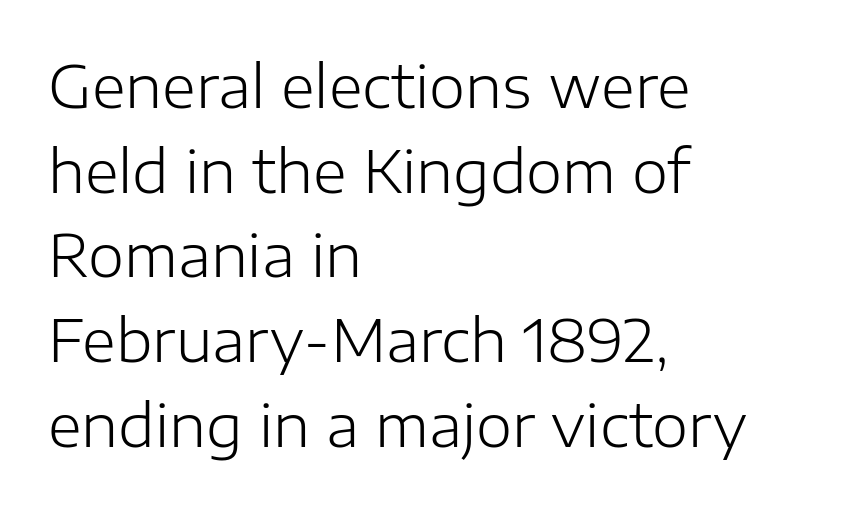
Q: Is the text bold? A: No.
Q: Is the text italic (slanted)? A: No, it is upright.
Q: Is the typeface a serif or a sans-serif typeface? A: Sans-serif.
Q: Is the text underlined? A: No.
Q: How is the paragraph aligned? A: Left-aligned.
Q: Is the spacing between letters normal or unusually wide? A: Normal.
Q: Is the spacing between lines tight, normal or loose? A: Normal.
Q: Width (condensed, normal, or wide)? A: Normal.
Q: Stroke contrast? A: Low.
Q: x-height? A: Medium.
Q: Monospaced? A: No.
